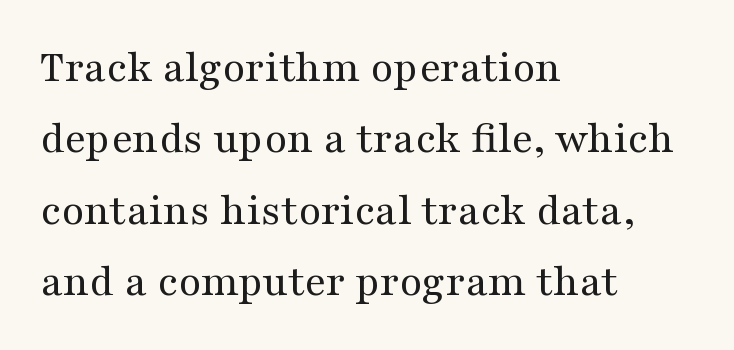
Q: Is the text bold? A: No.
Q: Is the text italic (slanted)? A: No, it is upright.
Q: Is the typeface a serif or a sans-serif typeface? A: Serif.
Q: Is the text underlined? A: No.
Q: How is the paragraph aligned? A: Left-aligned.
Q: Is the spacing between letters normal or unusually wide? A: Normal.
Q: Is the spacing between lines tight, normal or loose? A: Normal.
Q: Width (condensed, normal, or wide)? A: Wide.
Q: Stroke contrast? A: Medium.
Q: x-height? A: Medium.
Q: Monospaced? A: No.
